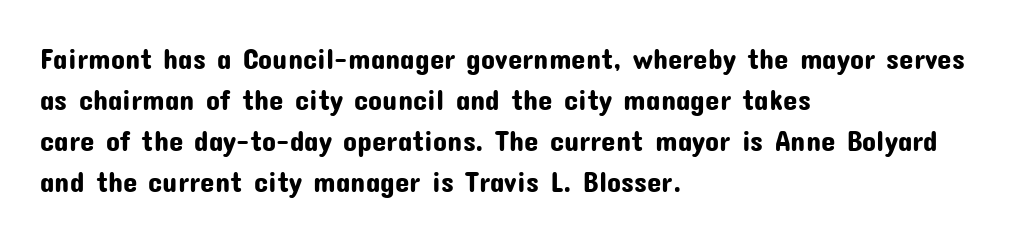
The image shows 29 px sans-serif type, upright; set left-aligned, normal line spacing (1.41x), normal letter spacing, not underlined; low stroke contrast and a medium x-height.
